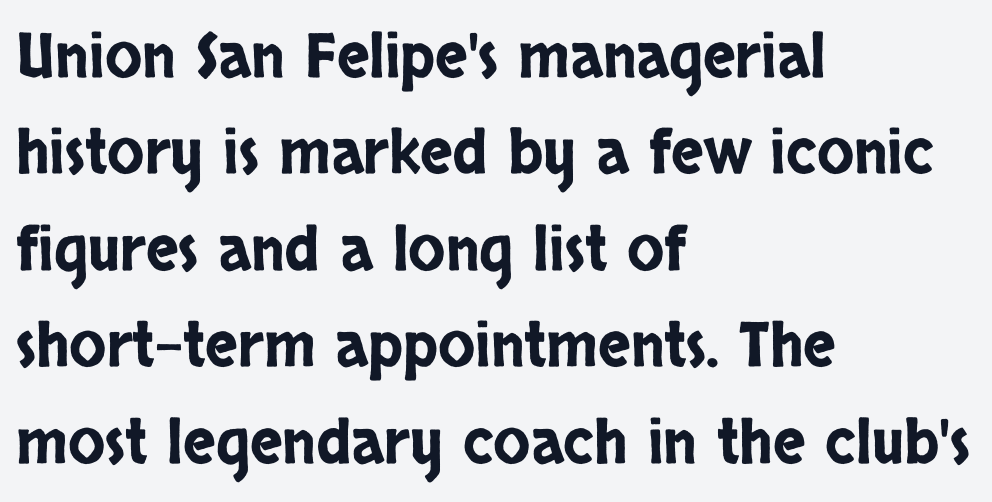
{"serif": "no", "italic": "no", "width": "condensed", "stroke_contrast": "low", "x_height": "large", "monospaced": "no", "underline": "no", "align": "left", "line_spacing": "normal", "line_spacing_ratio": 1.58, "letter_spacing": "normal", "letter_spacing_em": 0.0, "glyph_px": 61}
